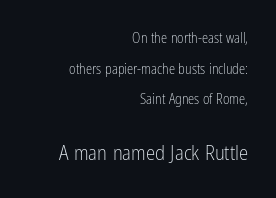
The space beneath each line is pristine and unruled. Upright lettering throughout. The type is set solid horizontally, with unmodified tracking. This sample trades compactness for vertical openness between lines. Summary of weight: not heavy and not bold.
